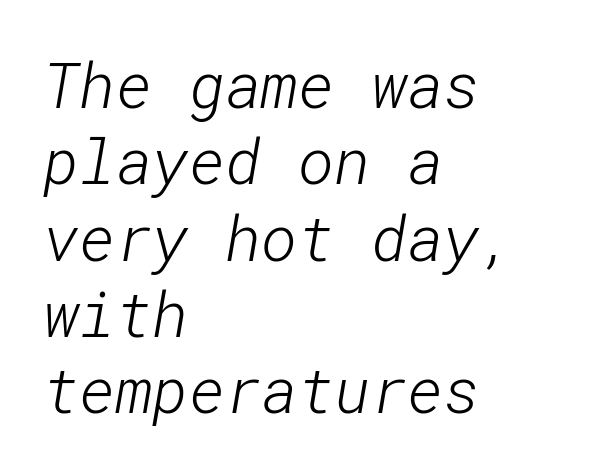
{"serif": "no", "bold": "no", "weight": "light", "width": "normal", "stroke_contrast": "low", "x_height": "medium", "underline": "no", "align": "left", "line_spacing_ratio": 1.23, "letter_spacing": "normal", "letter_spacing_em": 0.0, "glyph_px": 62}
